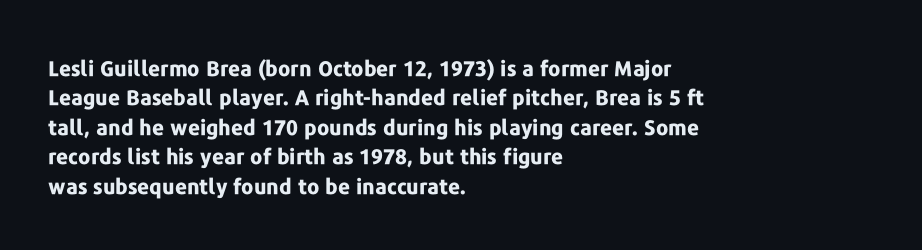
Q: Is the text bold? A: Yes.
Q: Is the text italic (slanted)? A: No, it is upright.
Q: Is the text underlined? A: No.
Q: How is the paragraph aligned? A: Left-aligned.
Q: Is the spacing between letters normal or unusually wide? A: Normal.
Q: Is the spacing between lines tight, normal or loose? A: Normal.
